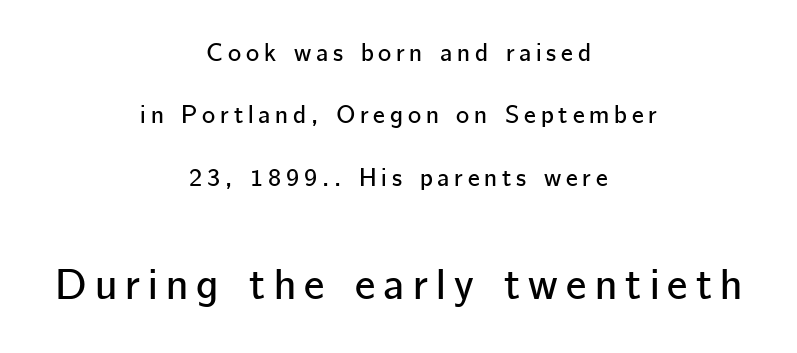
Do the characters align in a grid? No, the font is proportional. Classification — sans serif. This sample trades compactness for vertical openness between lines. Descenders are the only things crossing below the line. This is roman type, the default non-slanted kind.
